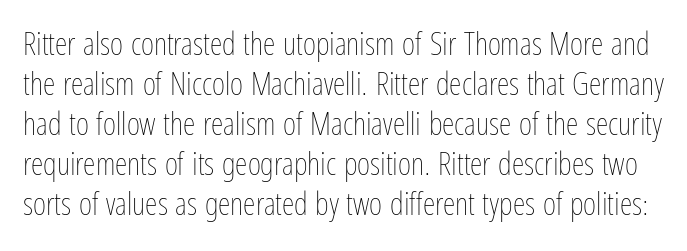
Q: Is the text bold? A: No.
Q: Is the text italic (slanted)? A: No, it is upright.
Q: Is the text underlined? A: No.
Q: Is the spacing between letters normal or unusually wide? A: Normal.
Q: Is the spacing between lines tight, normal or loose? A: Normal.
Q: Width (condensed, normal, or wide)? A: Condensed.
Q: Stroke contrast? A: Low.
Q: x-height? A: Medium.
Q: Monospaced? A: No.
